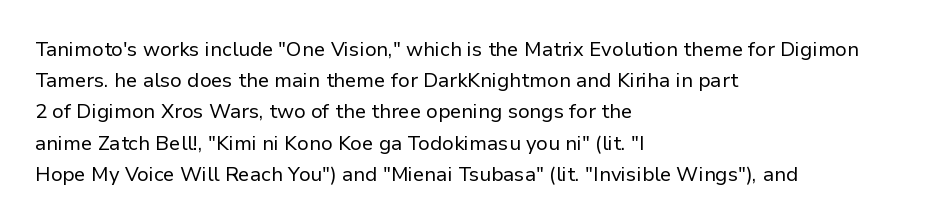
Q: Is the text bold? A: No.
Q: Is the text italic (slanted)? A: No, it is upright.
Q: Is the text underlined? A: No.
Q: How is the paragraph aligned? A: Left-aligned.
Q: Is the spacing between letters normal or unusually wide? A: Normal.
Q: Is the spacing between lines tight, normal or loose? A: Normal.
